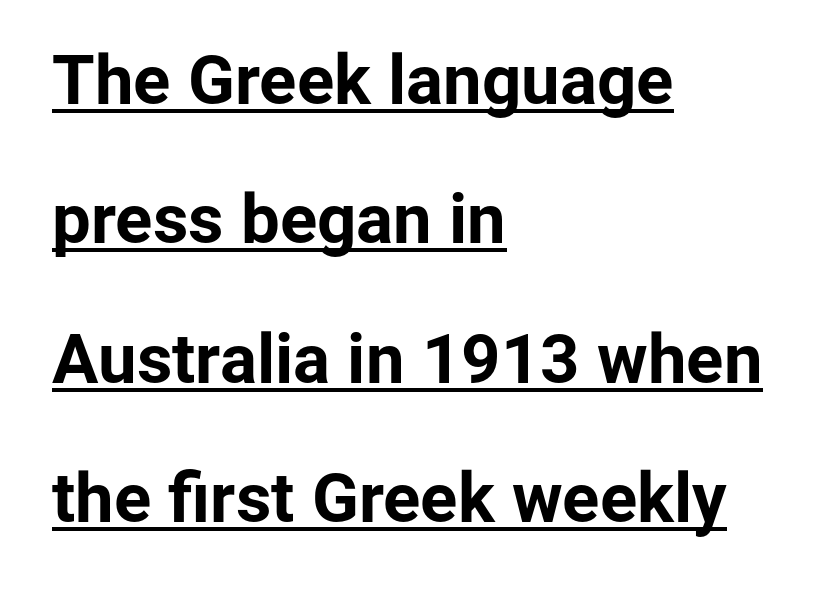
The image shows 69 px bold sans-serif type, upright; set left-aligned, loose line spacing (2.02x), normal letter spacing, underlined; low stroke contrast and a medium x-height.
